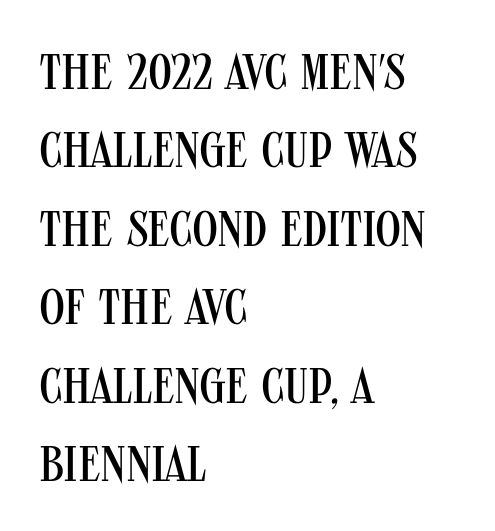
Q: Is the text bold? A: No.
Q: Is the text italic (slanted)? A: No, it is upright.
Q: Is the typeface a serif or a sans-serif typeface? A: Sans-serif.
Q: Is the text underlined? A: No.
Q: How is the paragraph aligned? A: Left-aligned.
Q: Is the spacing between letters normal or unusually wide? A: Normal.
Q: Is the spacing between lines tight, normal or loose? A: Normal.
Q: Width (condensed, normal, or wide)? A: Condensed.
Q: Stroke contrast? A: Medium.
Q: x-height? A: Large.
Q: Monospaced? A: No.
